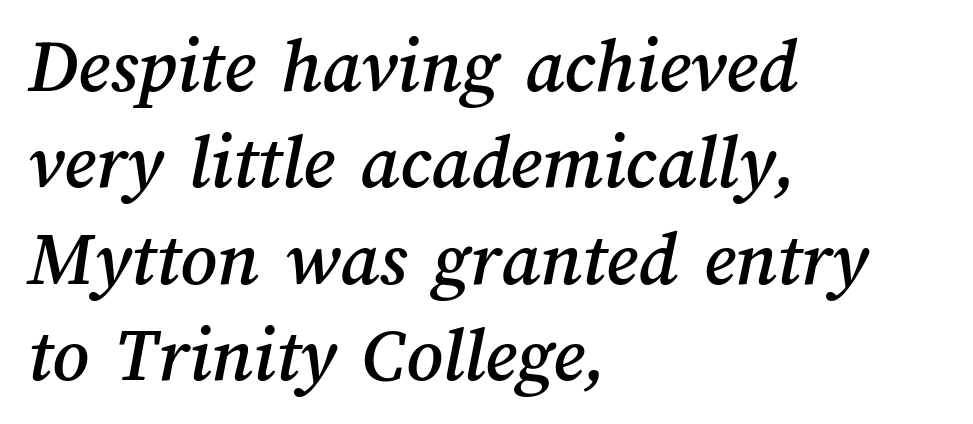
The image shows 79 px text type; set left-aligned, line spacing 1.22x, normal letter spacing, not underlined; medium stroke contrast and a medium x-height.
